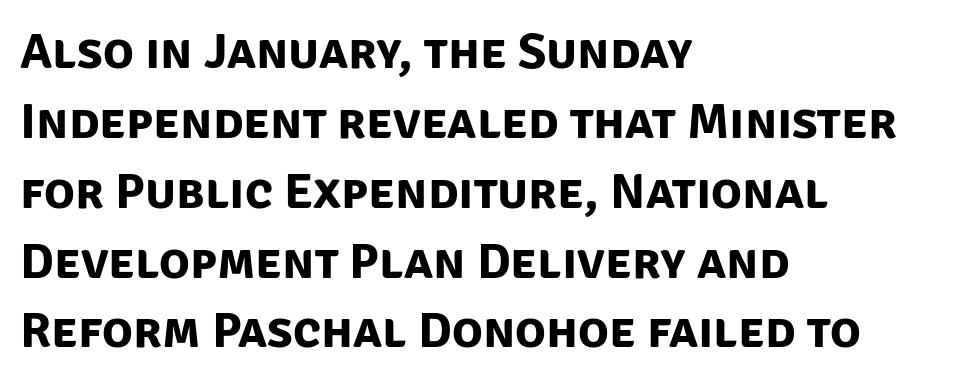
{"serif": "no", "bold": "yes", "weight": "bold", "width": "normal", "stroke_contrast": "low", "x_height": "large", "monospaced": "no", "underline": "no", "align": "left", "line_spacing": "normal", "line_spacing_ratio": 1.37, "letter_spacing": "normal", "letter_spacing_em": 0.0, "glyph_px": 51}
